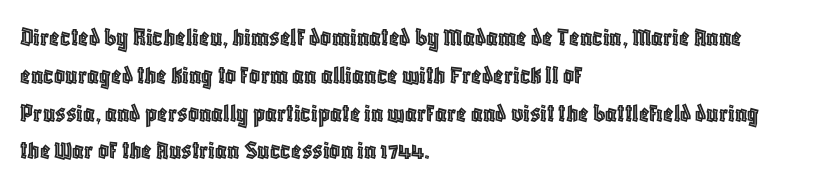
The image shows 27 px text type, upright; set left-aligned, normal line spacing (1.4x), normal letter spacing, not underlined.
